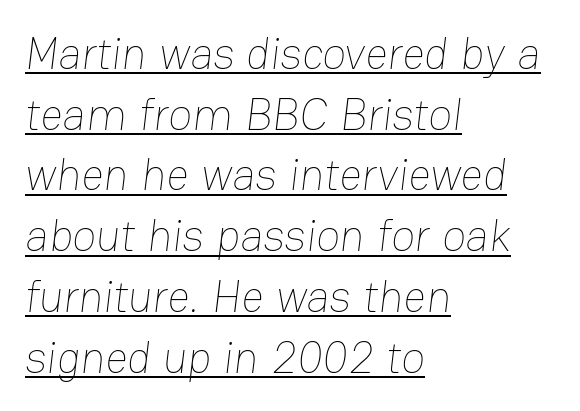
Every word sits above its own underline. Stems here are at most as thick as an everyday book face. Leading: standard. This rendering uses left alignment, leaving the right contour irregular. This sample uses plain, unmodified letter spacing.
